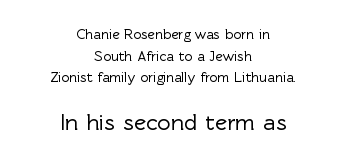
Q: Is the text italic (slanted)? A: No, it is upright.
Q: Is the text underlined? A: No.
Q: How is the paragraph aligned? A: Centered.
Q: Is the spacing between letters normal or unusually wide? A: Normal.
Q: Is the spacing between lines tight, normal or loose? A: Normal.
Q: Which block of text is set in a larger size, the first (top) or the second (bottom)? A: The second (bottom) one.
